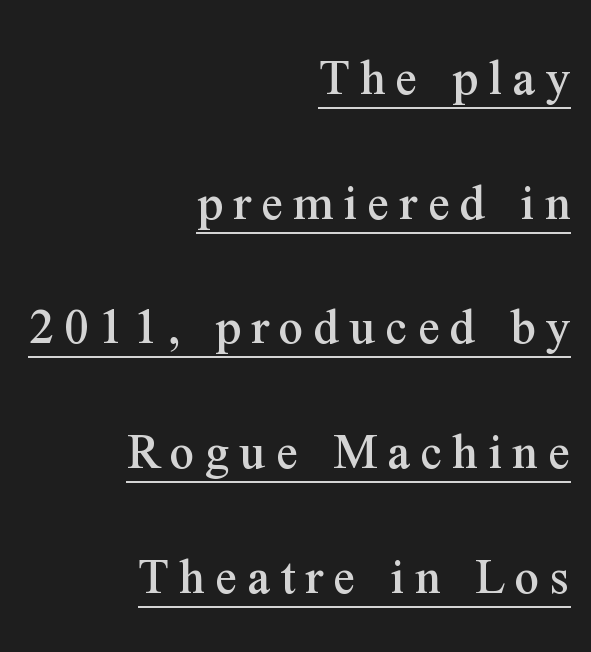
You can tell it's not italic because the verticals are truly vertical. These lines stack with their right ends in a neat column. A serif font was chosen for this passage. The face used here is proportionally spaced, like ordinary book or web type. Airy leading. What decoration does the sample have? An underline.
